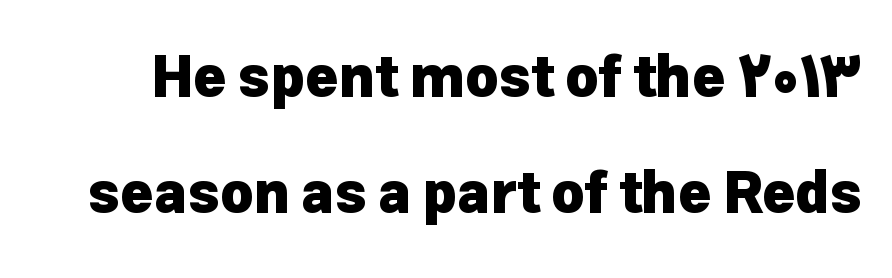
Q: Is the text bold? A: Yes.
Q: Is the text italic (slanted)? A: No, it is upright.
Q: Is the typeface a serif or a sans-serif typeface? A: Sans-serif.
Q: Is the text underlined? A: No.
Q: Is the spacing between letters normal or unusually wide? A: Normal.
Q: Is the spacing between lines tight, normal or loose? A: Loose.
Q: Width (condensed, normal, or wide)? A: Normal.
Q: Stroke contrast? A: Low.
Q: x-height? A: Medium.
Q: Monospaced? A: No.
